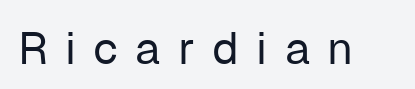
{"serif": "no", "italic": "no", "bold": "no", "weight": "regular", "width": "normal", "stroke_contrast": "low", "x_height": "medium", "monospaced": "no", "underline": "no", "letter_spacing": "wide", "letter_spacing_em": 0.38, "glyph_px": 45}
